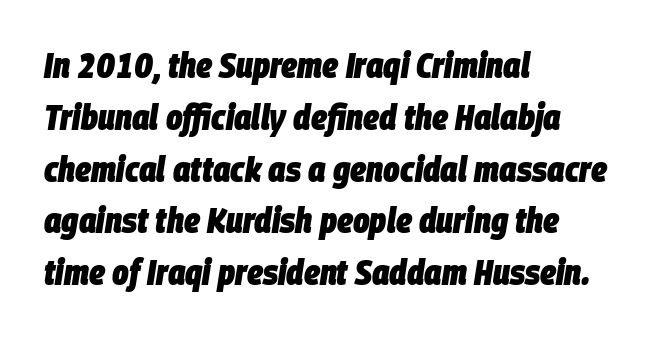
Q: Is the text bold? A: Yes.
Q: Is the text italic (slanted)? A: Yes, it leans right by about 9 degrees.
Q: Is the text underlined? A: No.
Q: How is the paragraph aligned? A: Left-aligned.
Q: Is the spacing between letters normal or unusually wide? A: Normal.
Q: Is the spacing between lines tight, normal or loose? A: Normal.
Q: Width (condensed, normal, or wide)? A: Condensed.
Q: Stroke contrast? A: Low.
Q: x-height? A: Large.
Q: Monospaced? A: No.
